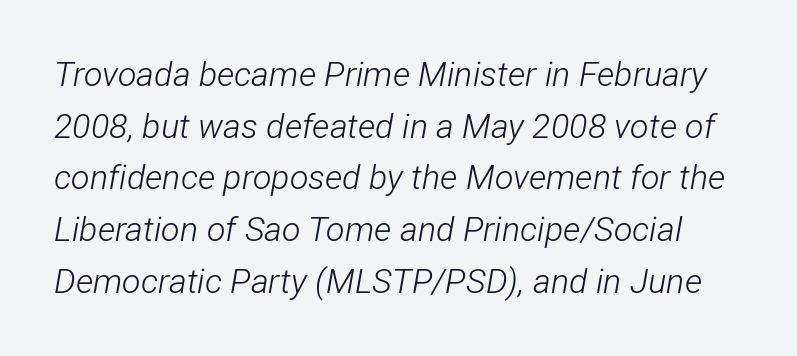
Q: Is the text bold? A: No.
Q: Is the text italic (slanted)? A: Yes, it leans right by about 12 degrees.
Q: Is the text underlined? A: No.
Q: Is the spacing between letters normal or unusually wide? A: Normal.
Q: Is the spacing between lines tight, normal or loose? A: Normal.
Q: Width (condensed, normal, or wide)? A: Condensed.
Q: Stroke contrast? A: Low.
Q: x-height? A: Medium.
Q: Monospaced? A: No.
